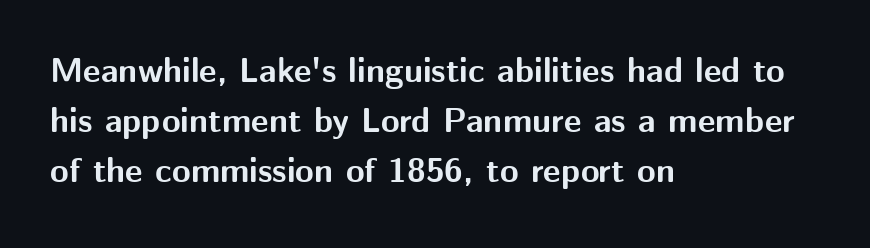
{"serif": "no", "italic": "no", "bold": "yes", "weight": "bold", "width": "normal", "stroke_contrast": "medium", "x_height": "medium", "monospaced": "no", "underline": "no", "align": "left", "line_spacing": "normal", "line_spacing_ratio": 1.47, "letter_spacing": "normal", "letter_spacing_em": 0.0, "glyph_px": 34}
